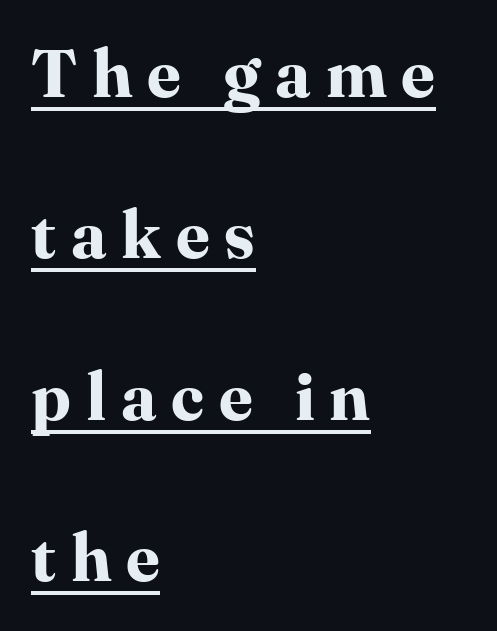
This sample uses expanded letter spacing, leaving extra air between glyphs. Regarding leading, the lines here are spaced well apart. Do the letters lean? They stand straight. The strokes are fattened all the way to bold. You could not count columns in this text — the font is proportionally spaced. Is this a sans? No — the strokes have serifs.
